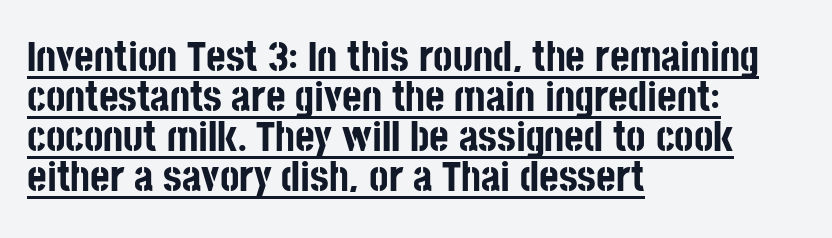
Q: Is the text bold? A: Yes.
Q: Is the text italic (slanted)? A: No, it is upright.
Q: Is the typeface a serif or a sans-serif typeface? A: Sans-serif.
Q: Is the text underlined? A: Yes.
Q: How is the paragraph aligned? A: Left-aligned.
Q: Is the spacing between letters normal or unusually wide? A: Normal.
Q: Is the spacing between lines tight, normal or loose? A: Tight.
Q: Width (condensed, normal, or wide)? A: Condensed.
Q: Stroke contrast? A: Low.
Q: x-height? A: Large.
Q: Monospaced? A: No.
